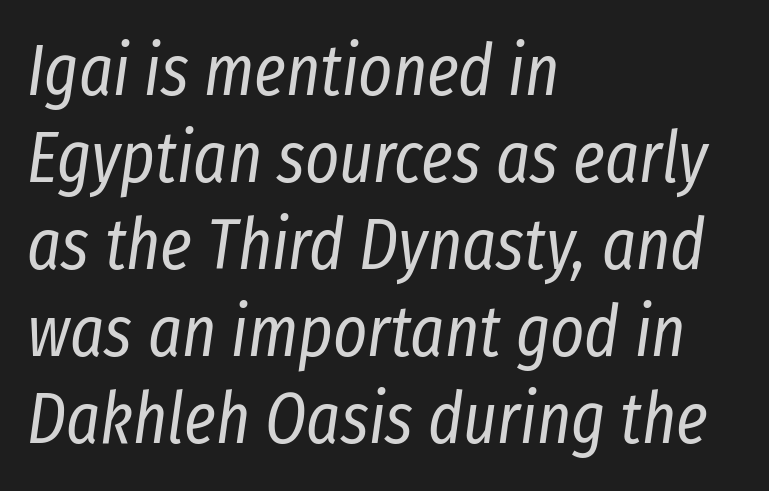
Varying glyph widths throughout — classic text-font behaviour. This rendering uses left alignment, leaving the right contour irregular. Weight: in the light-to-regular range. Each word holds together tightly as a unit, with standard inter-letter gaps. Yep, that's italic — everything's leaning. Underlining? Definitely not there.
